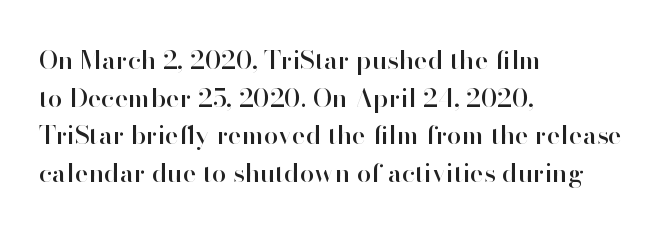
The image shows 26 px text type, upright; set left-aligned, normal line spacing (1.45x), normal letter spacing, not underlined.
